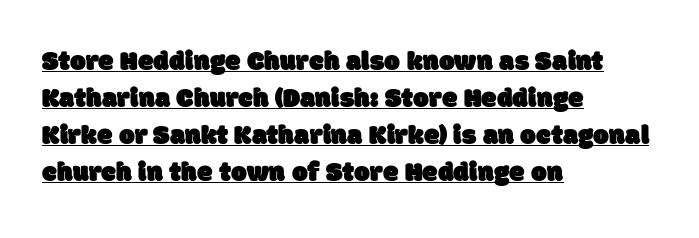
The image shows 28 px sans-serif type; set left-aligned, normal line spacing (1.32x), normal letter spacing, underlined; low stroke contrast and a large x-height.
